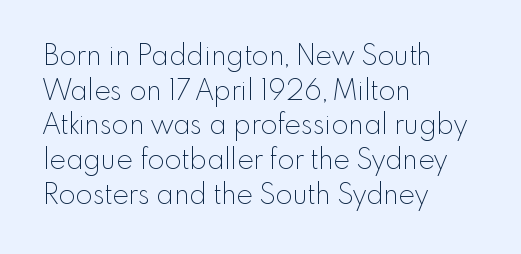
Q: Is the text bold? A: No.
Q: Is the text italic (slanted)? A: No, it is upright.
Q: Is the typeface a serif or a sans-serif typeface? A: Sans-serif.
Q: Is the text underlined? A: No.
Q: How is the paragraph aligned? A: Left-aligned.
Q: Is the spacing between letters normal or unusually wide? A: Normal.
Q: Width (condensed, normal, or wide)? A: Normal.
Q: x-height? A: Small.
Q: Monospaced? A: No.
